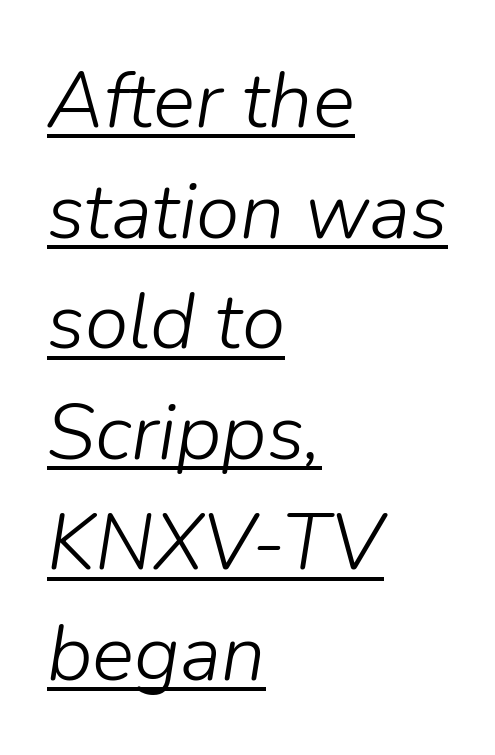
Q: Is the text bold? A: No.
Q: Is the text italic (slanted)? A: Yes, it leans right by about 9 degrees.
Q: Is the text underlined? A: Yes.
Q: How is the paragraph aligned? A: Left-aligned.
Q: Is the spacing between letters normal or unusually wide? A: Normal.
Q: Is the spacing between lines tight, normal or loose? A: Normal.
Q: Width (condensed, normal, or wide)? A: Normal.
Q: Stroke contrast? A: Low.
Q: x-height? A: Medium.
Q: Monospaced? A: No.
